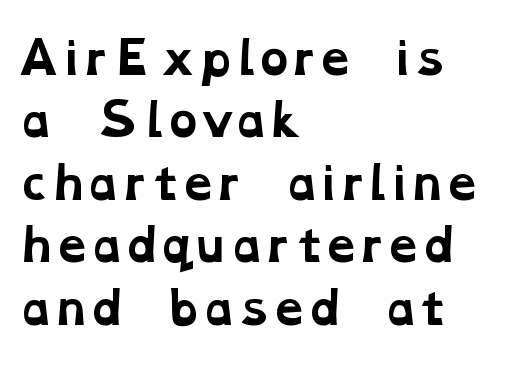
The image shows 44 px bold, wide serif type; set left-aligned, normal line spacing (1.42x), normal letter spacing, not underlined; low stroke contrast and a medium x-height.
